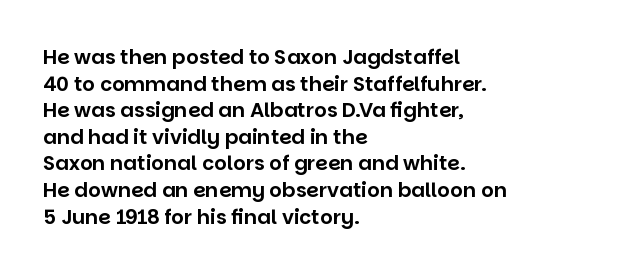
Which margin do the lines hug? The left one — the right edge is uneven. Do the letters lean? They stand straight. Students, note that the glyphs here touch the page at normal intervals. The block of text has a typical density, with ordinary space between rows. Unmarked baselines from the first word to the last.
